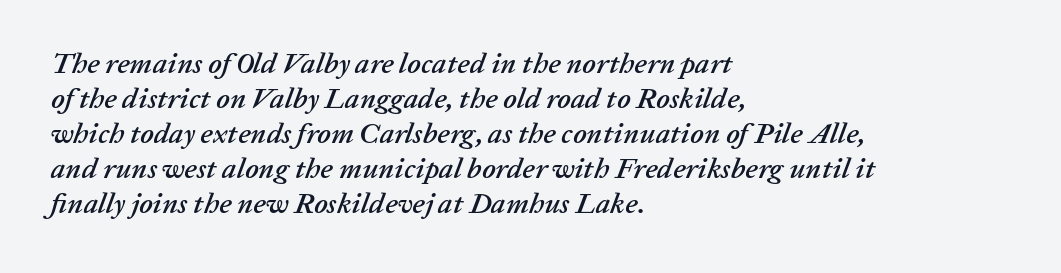
Q: Is the text italic (slanted)? A: Yes, it leans right by about 20 degrees.
Q: Is the text underlined? A: No.
Q: How is the paragraph aligned? A: Left-aligned.
Q: Is the spacing between letters normal or unusually wide? A: Normal.
Q: Width (condensed, normal, or wide)? A: Normal.
Q: Stroke contrast? A: Low.
Q: x-height? A: Medium.
Q: Monospaced? A: No.
